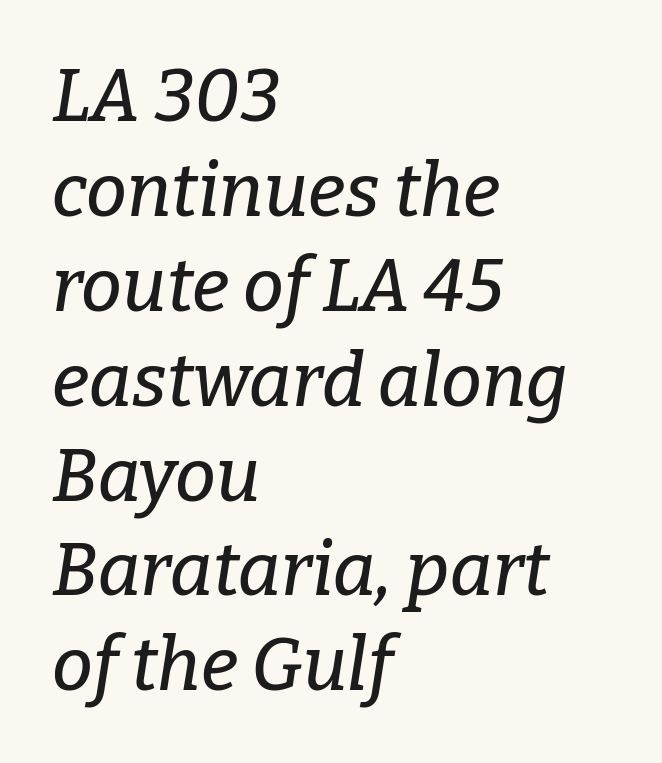
The image shows 73 px serif type, italic (leaning right); set left-aligned, normal line spacing (1.3x), normal letter spacing, not underlined; low stroke contrast and a medium x-height.
